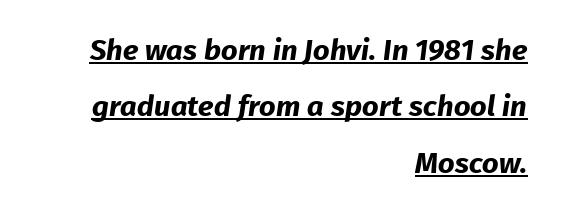
The image shows 29 px bold sans-serif type; set right-aligned, loose line spacing (1.94x), normal letter spacing, underlined; low stroke contrast and a medium x-height.
